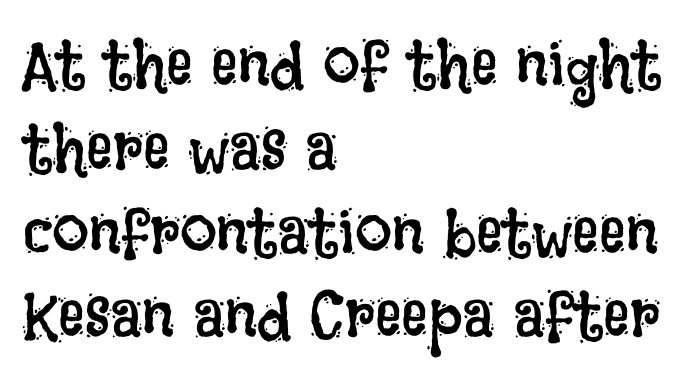
{"italic": "no", "bold": "no", "weight": "regular", "width": "condensed", "stroke_contrast": "low", "x_height": "large", "monospaced": "no", "underline": "no", "align": "left", "line_spacing": "normal", "line_spacing_ratio": 1.27, "letter_spacing": "normal", "letter_spacing_em": 0.0, "glyph_px": 66}
